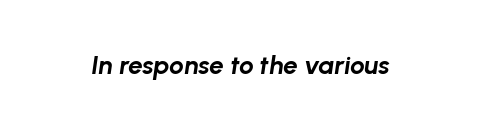
Q: Is the text bold? A: Yes.
Q: Is the text italic (slanted)? A: Yes, it leans right by about 8 degrees.
Q: Is the text underlined? A: No.
Q: Is the spacing between letters normal or unusually wide? A: Normal.
